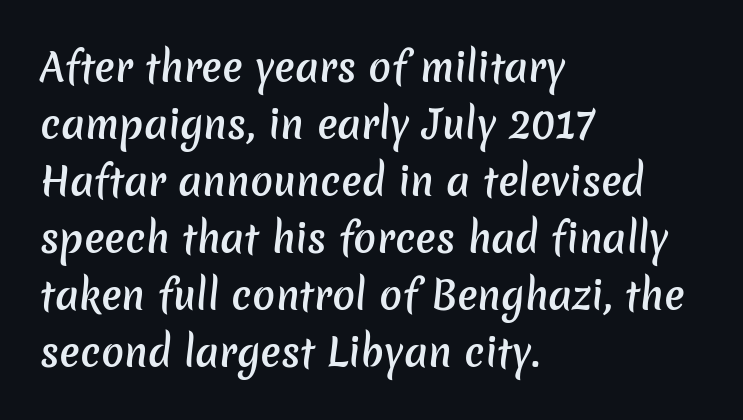
{"serif": "no", "bold": "semi", "weight": "semibold", "width": "normal", "stroke_contrast": "low", "x_height": "medium", "monospaced": "no", "underline": "no", "align": "left", "line_spacing": "normal", "line_spacing_ratio": 1.5, "letter_spacing": "normal", "letter_spacing_em": 0.0, "glyph_px": 38}
